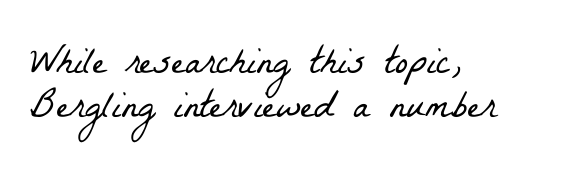
To sum up the face: it has serifs. The space between consecutive lines is stingy. Lines of text with bare space underneath. The passage is arranged the way most books set body copy — flush left. You could not count columns in this text — the font is proportionally spaced.
